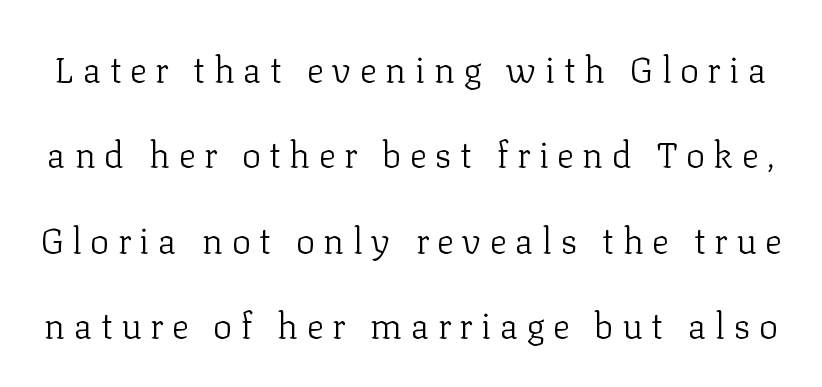
Look at the bottom of the vertical strokes: they flare into serifs here. This is roman type, the default non-slanted kind. The words here are not underlined. Looks like regular typesetting: each glyph gets only the width it needs. Does extra space separate the letters? Yes, quite a lot of it.
